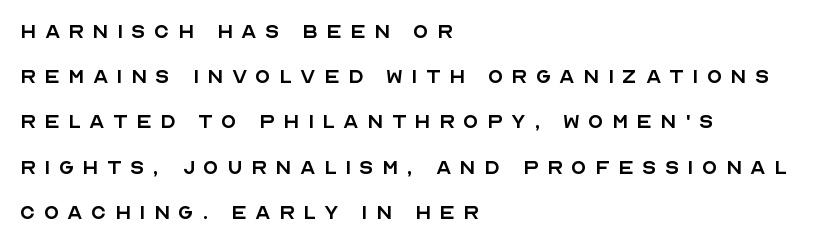
{"italic": "no", "bold": "no", "underline": "no", "align": "left", "line_spacing_ratio": 1.81, "letter_spacing": "wide", "letter_spacing_em": 0.33, "glyph_px": 25}
